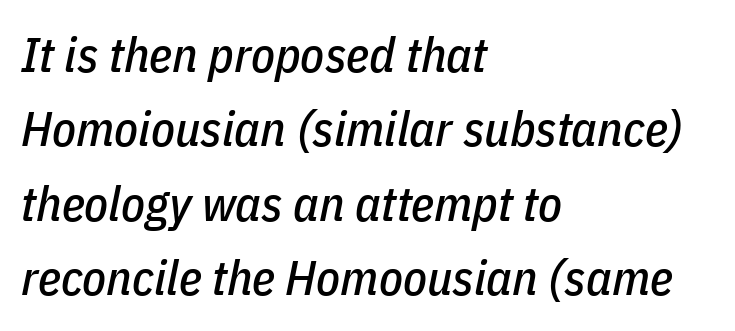
{"italic": "yes", "lean": "right", "slant_degrees": 11, "width": "condensed", "stroke_contrast": "low", "x_height": "medium", "monospaced": "no", "underline": "no", "align": "left", "line_spacing": "normal", "line_spacing_ratio": 1.52, "letter_spacing": "normal", "letter_spacing_em": 0.0, "glyph_px": 49}
